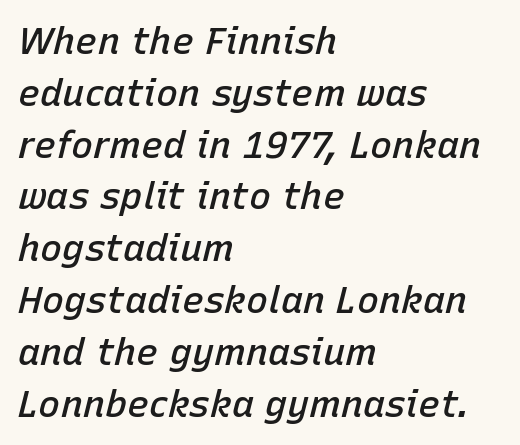
Beneath every word, the page is bare. These lines sit exactly where default settings would place them. A classic flush-left, rag-right setting is used for this passage. The axis of the letterforms is tilted away from vertical.
